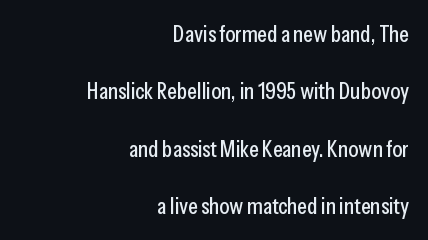
Look at the tracking — it's just the regular setting, nothing added. The type sits square on the baseline with zero lean. Any mark beneath the type? The region is blank. Each line ends at the same right margin while the left side varies. These lines stand farther apart than default settings would place them.
